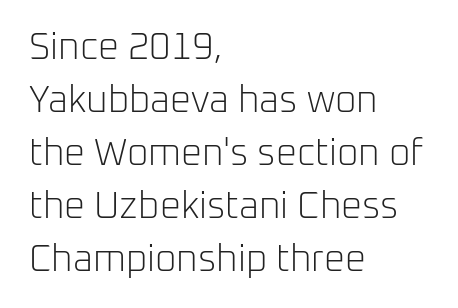
Observe the ordinary spacing: letters are neighbours, not strangers. Think of a printed novel: that variable character pitch is what you see here. This is the regular roman posture of the typeface. Plain, unruled lines of type. Is there much room between lines? A standard amount, neither cramped nor airy. No chunkiness to these letters — they're not bold.
